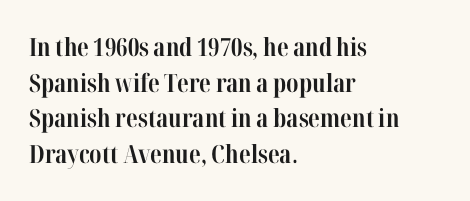
The image shows 25 px bold type, upright; set left-aligned, normal line spacing (1.43x), normal letter spacing, not underlined.
